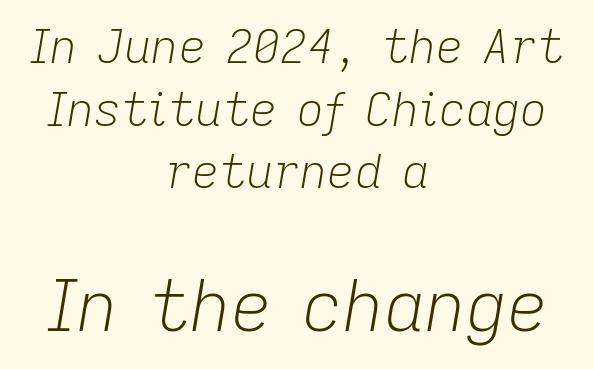
{"italic": "yes", "lean": "right", "slant_degrees": 9, "bold": "no", "weight": "light", "width": "normal", "stroke_contrast": "low", "x_height": "medium", "monospaced": "no", "underline": "no", "align": "center", "line_spacing": "normal", "line_spacing_ratio": 1.33, "letter_spacing": "normal", "letter_spacing_em": 0.0, "larger_block": "second", "size_ratio": 1.51, "glyph_px": 71}
